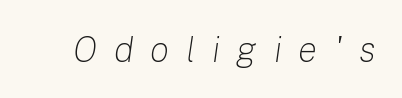
Lines of text with bare space underneath. Do the characters align in a grid? No, the font is proportional. The horizontal fit of the characters is loose and conspicuously gappy. Observe the lean: these are italic letterforms.
